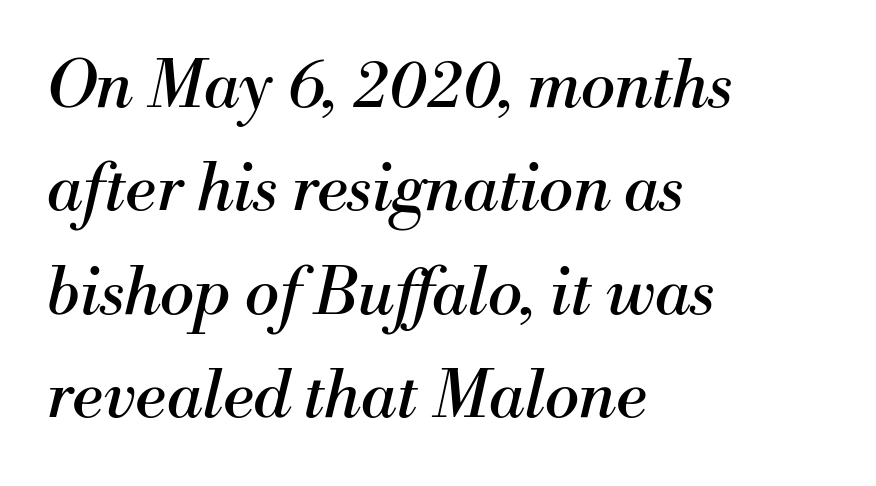
{"serif": "yes", "italic": "yes", "lean": "right", "slant_degrees": 13, "bold": "no", "weight": "regular", "width": "normal", "stroke_contrast": "medium", "x_height": "small", "monospaced": "no", "underline": "no", "align": "left", "line_spacing": "normal", "line_spacing_ratio": 1.59, "letter_spacing": "normal", "letter_spacing_em": 0.0, "glyph_px": 65}
